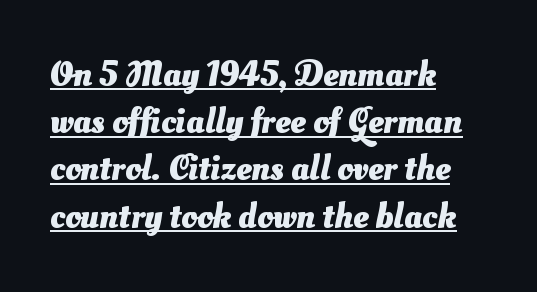
To sum up the face: it is a sans, with no serifs. Do the characters align in a grid? No, the font is proportional. These words are printed bold, with thick strokes throughout. Leftover space on each line is placed entirely after the last word.
